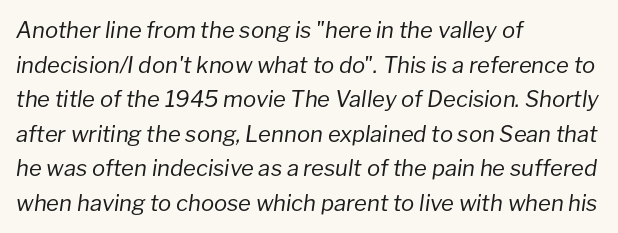
Q: Is the text bold? A: No.
Q: Is the text italic (slanted)? A: Yes, it leans right by about 8 degrees.
Q: Is the text underlined? A: No.
Q: How is the paragraph aligned? A: Left-aligned.
Q: Is the spacing between letters normal or unusually wide? A: Normal.
Q: Is the spacing between lines tight, normal or loose? A: Normal.
